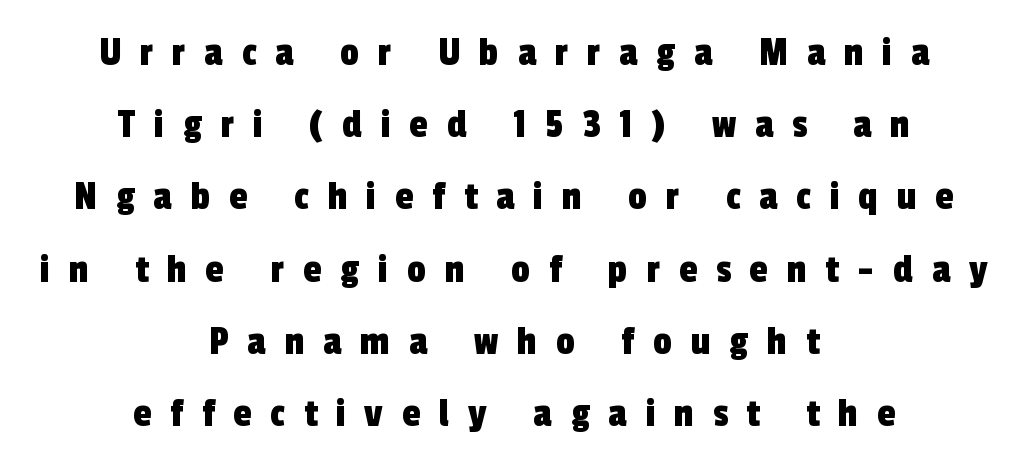
Q: Is the typeface a serif or a sans-serif typeface? A: Sans-serif.
Q: Is the text underlined? A: No.
Q: How is the paragraph aligned? A: Centered.
Q: Is the spacing between letters normal or unusually wide? A: Unusually wide.
Q: Width (condensed, normal, or wide)? A: Condensed.
Q: x-height? A: Medium.
Q: Monospaced? A: No.
